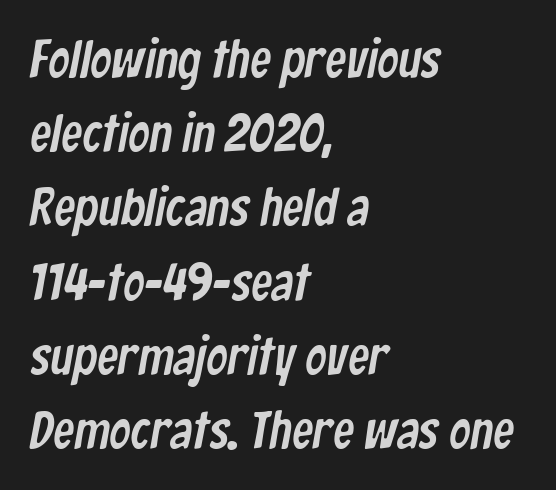
Q: Is the typeface a serif or a sans-serif typeface? A: Sans-serif.
Q: Is the text underlined? A: No.
Q: How is the paragraph aligned? A: Left-aligned.
Q: Is the spacing between letters normal or unusually wide? A: Normal.
Q: Is the spacing between lines tight, normal or loose? A: Normal.
Q: Width (condensed, normal, or wide)? A: Condensed.
Q: Stroke contrast? A: Low.
Q: x-height? A: Medium.
Q: Monospaced? A: No.
